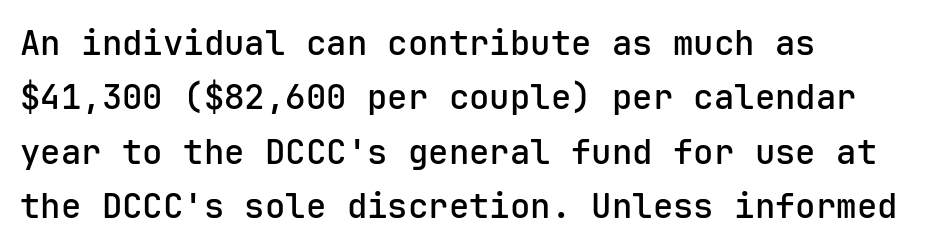
The image shows 34 px semibold sans-serif type, upright, monospaced; set left-aligned, normal line spacing (1.6x), normal letter spacing, not underlined; low stroke contrast and a medium x-height.
